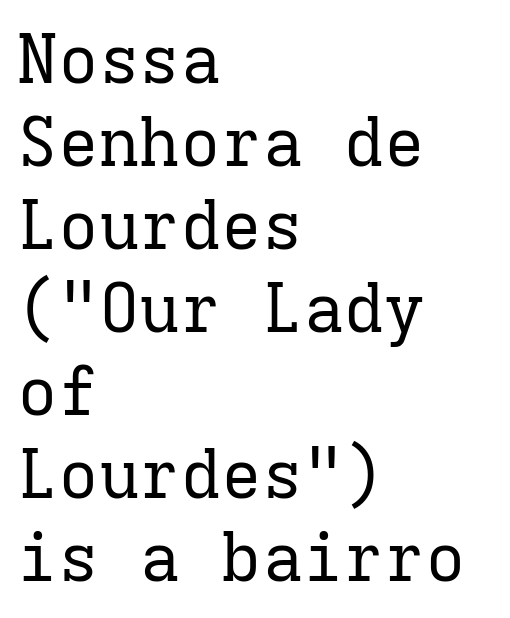
Is there any slant? The stems are plumb. Honestly, the letter spacing is just normal — you wouldn't notice it. The strokes carry an ordinary text weight at most. A typesetter would call this monospace, since all characters share one set width.
